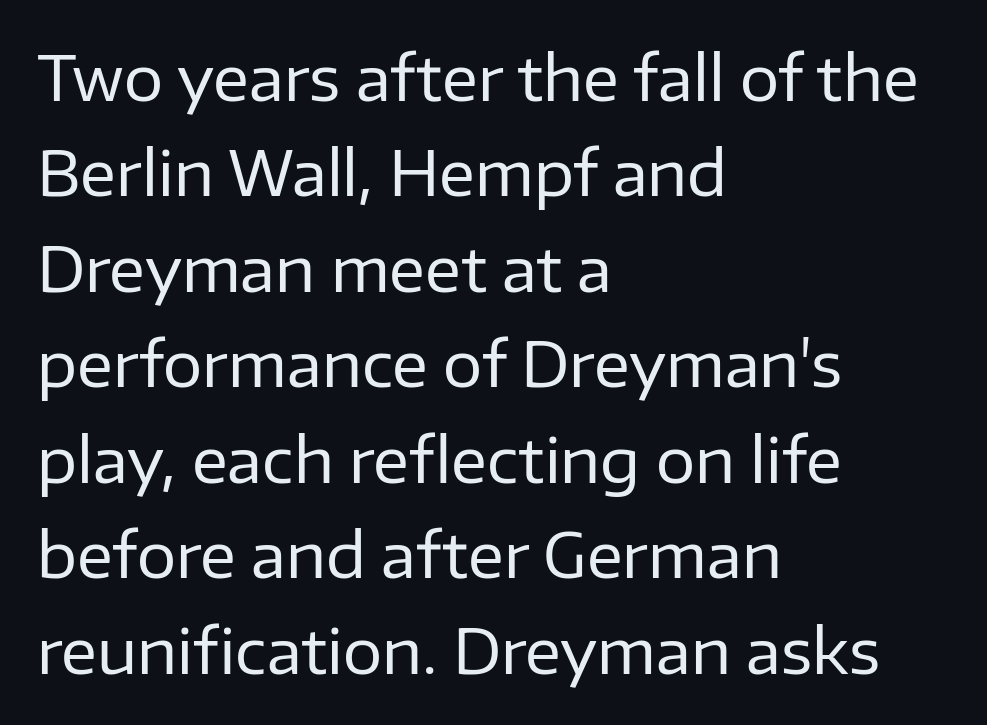
The image shows 62 px regular-weight sans-serif type, upright; set left-aligned, normal line spacing (1.54x), normal letter spacing, not underlined; low stroke contrast and a medium x-height.
